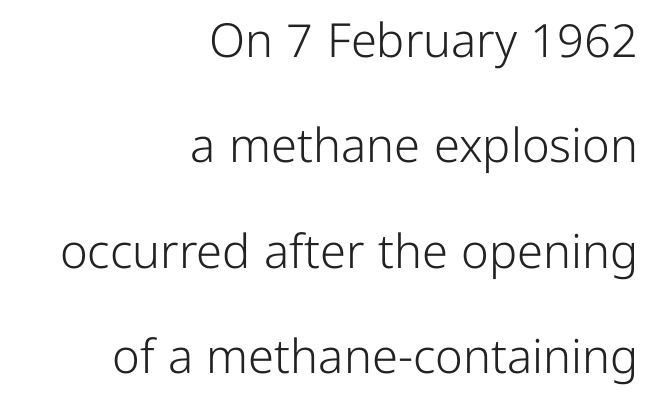
Q: Is the text bold? A: No.
Q: Is the text italic (slanted)? A: No, it is upright.
Q: Is the typeface a serif or a sans-serif typeface? A: Sans-serif.
Q: Is the text underlined? A: No.
Q: How is the paragraph aligned? A: Right-aligned.
Q: Is the spacing between letters normal or unusually wide? A: Normal.
Q: Is the spacing between lines tight, normal or loose? A: Loose.
Q: Width (condensed, normal, or wide)? A: Normal.
Q: Stroke contrast? A: Low.
Q: x-height? A: Medium.
Q: Monospaced? A: No.
